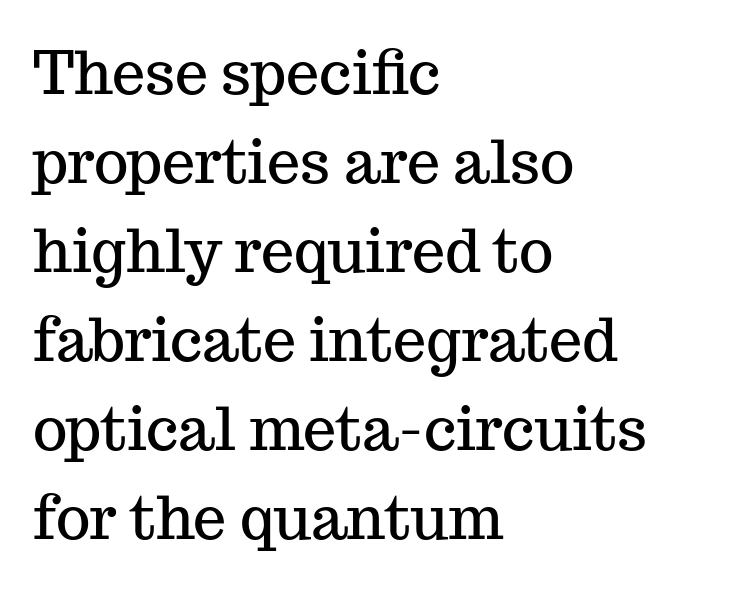
{"serif": "yes", "italic": "no", "width": "normal", "stroke_contrast": "medium", "x_height": "medium", "monospaced": "no", "underline": "no", "align": "left", "line_spacing": "normal", "line_spacing_ratio": 1.51, "letter_spacing": "normal", "letter_spacing_em": 0.0, "glyph_px": 59}
